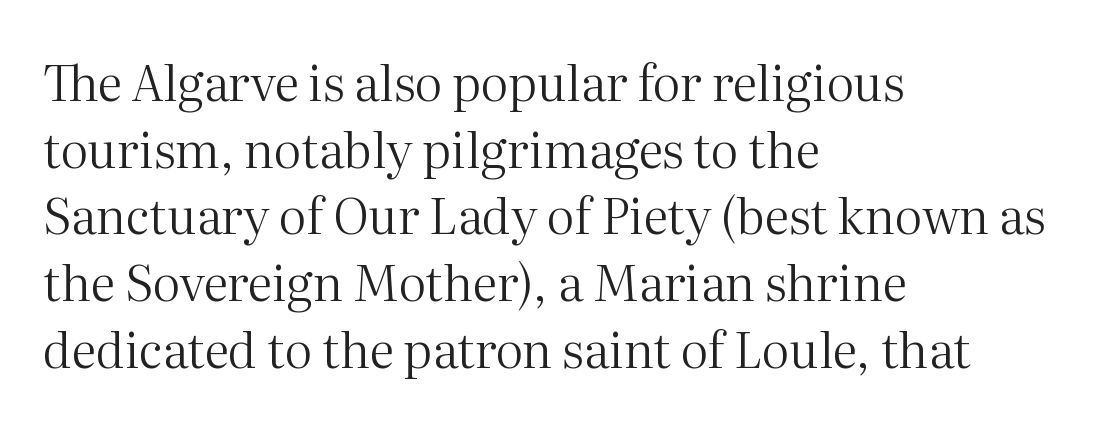
{"serif": "yes", "italic": "no", "bold": "no", "weight": "regular", "width": "normal", "stroke_contrast": "medium", "x_height": "medium", "monospaced": "no", "underline": "no", "align": "left", "line_spacing": "normal", "line_spacing_ratio": 1.36, "letter_spacing": "normal", "letter_spacing_em": 0.0, "glyph_px": 49}
